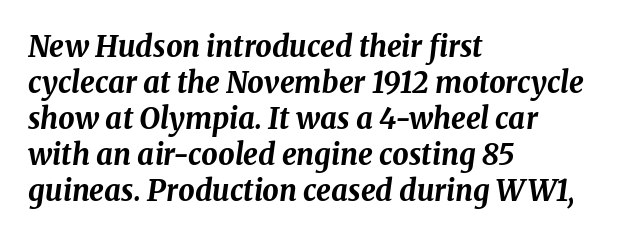
Q: Is the text bold? A: Yes.
Q: Is the text italic (slanted)? A: Yes, it leans right by about 8 degrees.
Q: Is the text underlined? A: No.
Q: How is the paragraph aligned? A: Left-aligned.
Q: Is the spacing between letters normal or unusually wide? A: Normal.
Q: Width (condensed, normal, or wide)? A: Normal.
Q: Stroke contrast? A: Medium.
Q: x-height? A: Medium.
Q: Monospaced? A: No.
